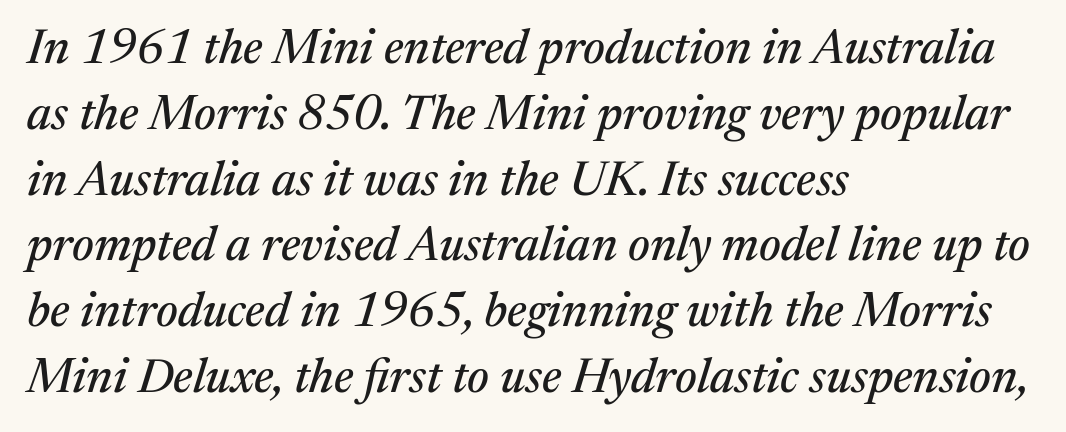
{"serif": "yes", "italic": "yes", "lean": "right", "slant_degrees": 17, "width": "normal", "stroke_contrast": "medium", "x_height": "medium", "monospaced": "no", "underline": "no", "align": "left", "line_spacing": "normal", "line_spacing_ratio": 1.37, "letter_spacing": "normal", "letter_spacing_em": 0.0, "glyph_px": 48}
